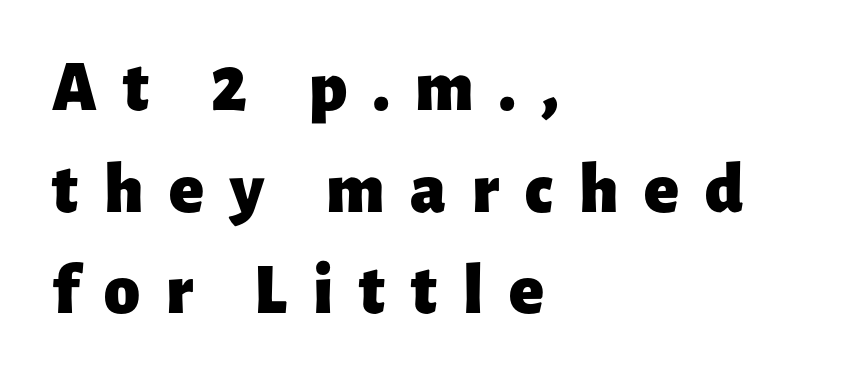
{"serif": "no", "italic": "no", "bold": "yes", "weight": "heavy", "width": "normal", "stroke_contrast": "low", "x_height": "medium", "monospaced": "no", "underline": "no", "align": "left", "line_spacing": "normal", "line_spacing_ratio": 1.41, "letter_spacing": "wide", "letter_spacing_em": 0.36, "glyph_px": 72}
